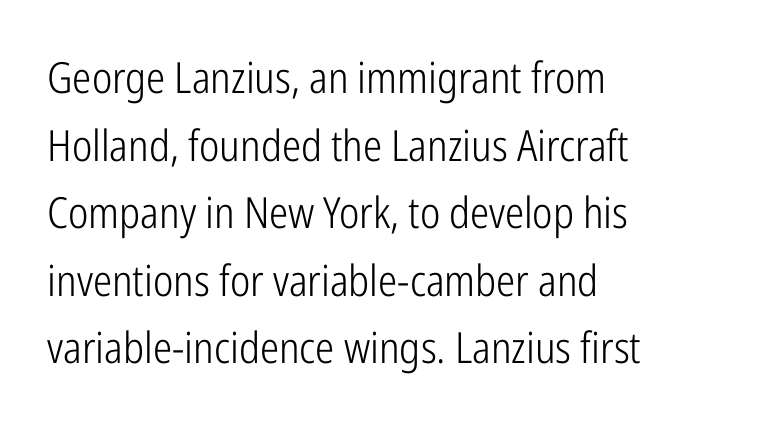
{"serif": "no", "italic": "no", "bold": "no", "weight": "light", "width": "condensed", "stroke_contrast": "low", "x_height": "medium", "monospaced": "no", "underline": "no", "align": "left", "line_spacing": "normal", "line_spacing_ratio": 1.57, "letter_spacing": "normal", "letter_spacing_em": 0.0, "glyph_px": 43}
